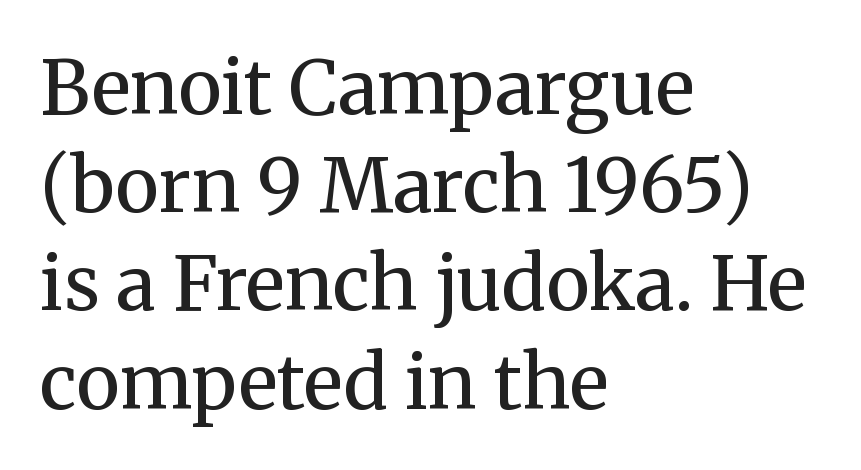
The image shows 75 px regular-weight serif type, upright; set left-aligned, normal line spacing (1.31x), normal letter spacing, not underlined; medium stroke contrast and a medium x-height.
